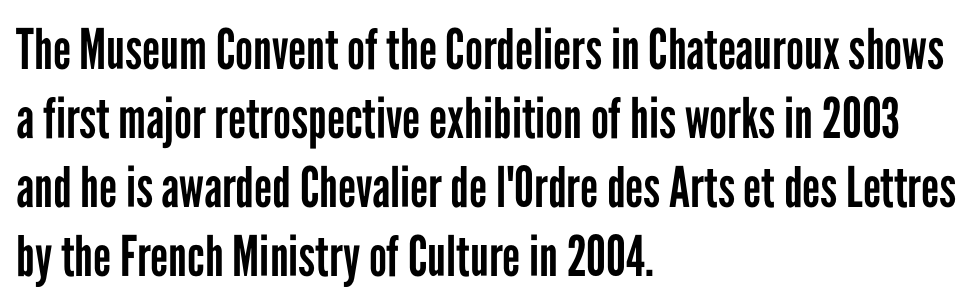
{"serif": "no", "italic": "no", "bold": "no", "weight": "regular", "width": "condensed", "stroke_contrast": "low", "x_height": "medium", "monospaced": "no", "underline": "no", "align": "left", "line_spacing_ratio": 1.23, "letter_spacing": "normal", "letter_spacing_em": 0.0, "glyph_px": 56}
